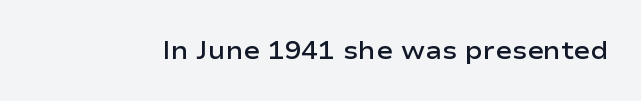
The letters stand upright; this is a roman face. Words appear dense and cohesive because spacing is normal. What weight is shown? A semibold, between regular and bold. The passage shown is not underscored anywhere.
